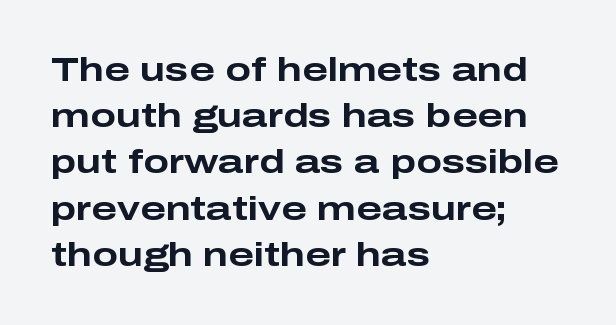
All the whitespace from short lines collects on the right. The passage shown is not underscored anywhere. Emphasis by weight is at full strength: bold. This is roman type, the default non-slanted kind.
